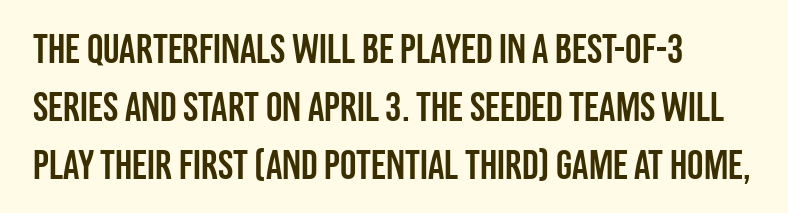
Regular leading. Anything drawn beneath the words? Only blank space. Each letter keeps its own natural width here, so spacing adapts to shape. No italicization has been applied; the sample stays upright. The line texture is even and compact thanks to regular tracking.
